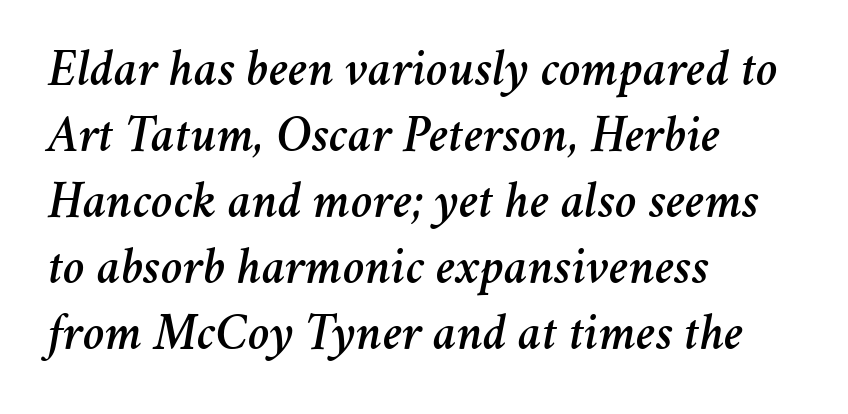
The whole block is typeset with a tilt. Does extra space separate the letters? No, they use regular spacing. Rows of type keep a routine distance in the vertical direction. The specimen omits any rule beneath the text block's lines. Here the designer chose a conventional face with non-uniform glyph widths.
